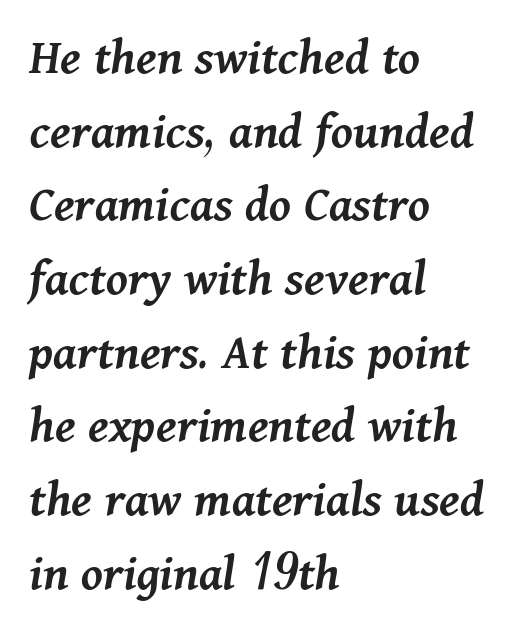
Q: Is the text bold? A: Semi-bold.
Q: Is the text italic (slanted)? A: Yes, it leans right by about 11 degrees.
Q: Is the text underlined? A: No.
Q: How is the paragraph aligned? A: Left-aligned.
Q: Is the spacing between letters normal or unusually wide? A: Normal.
Q: Is the spacing between lines tight, normal or loose? A: Normal.
Q: Width (condensed, normal, or wide)? A: Normal.
Q: Stroke contrast? A: Medium.
Q: x-height? A: Medium.
Q: Monospaced? A: No.
